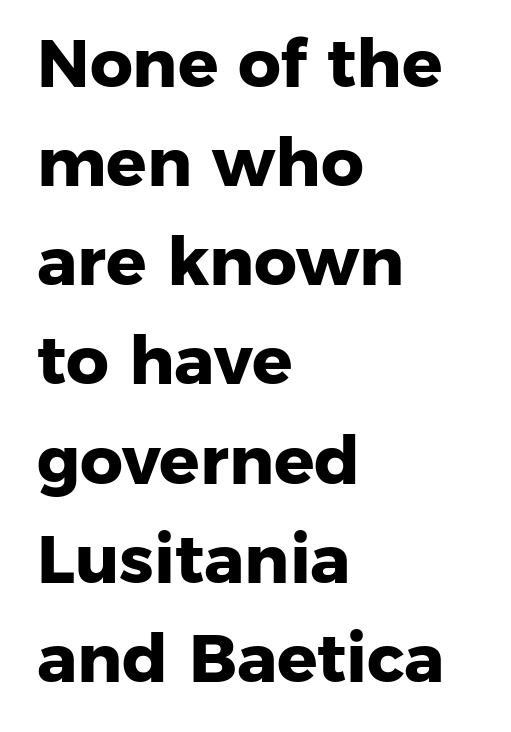
Q: Is the text bold? A: Yes.
Q: Is the typeface a serif or a sans-serif typeface? A: Sans-serif.
Q: Is the text underlined? A: No.
Q: How is the paragraph aligned? A: Left-aligned.
Q: Is the spacing between letters normal or unusually wide? A: Normal.
Q: Is the spacing between lines tight, normal or loose? A: Normal.
Q: Width (condensed, normal, or wide)? A: Normal.
Q: Stroke contrast? A: Low.
Q: x-height? A: Medium.
Q: Monospaced? A: No.
